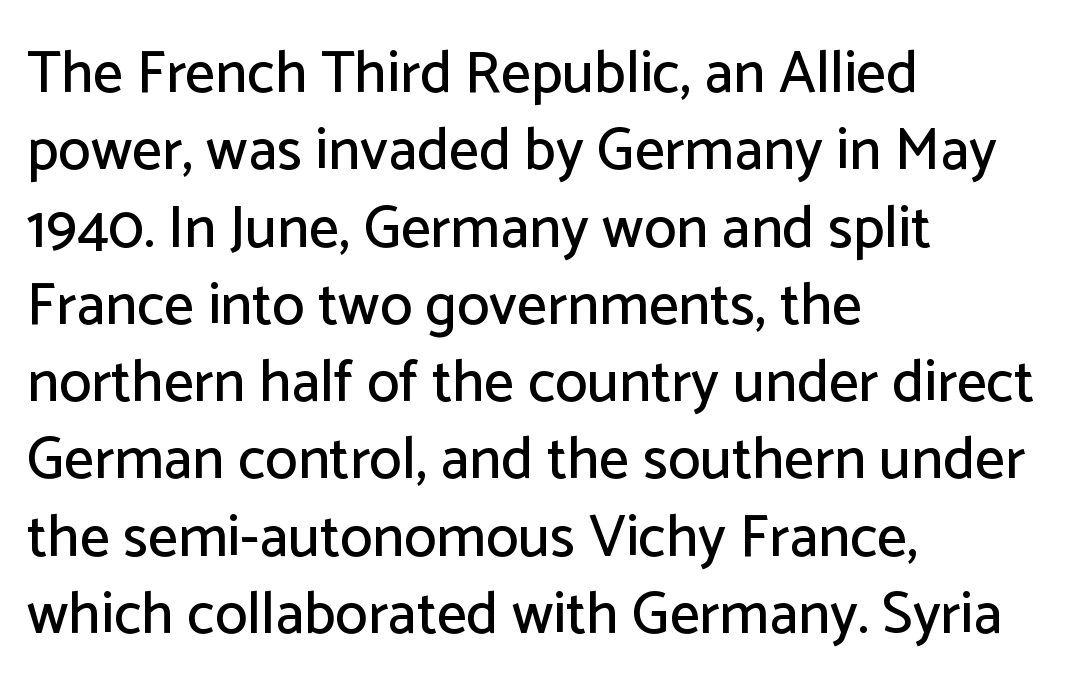
{"serif": "no", "italic": "no", "width": "normal", "stroke_contrast": "low", "x_height": "medium", "monospaced": "no", "underline": "no", "align": "left", "line_spacing": "normal", "line_spacing_ratio": 1.31, "letter_spacing": "normal", "letter_spacing_em": 0.0, "glyph_px": 59}
